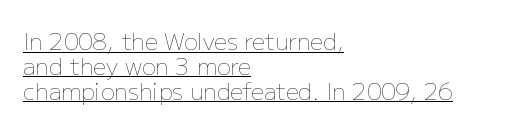
Nothing unusual about the tracking: characters are spaced as the font intends. Notice how a bar underscores the lettering throughout. These glyphs show unthickened strokes, regular width or finer. This sample trades vertical openness for compactness between lines. The typesetter chose a ragged-right arrangement here. The type sits square on the baseline with zero lean.
